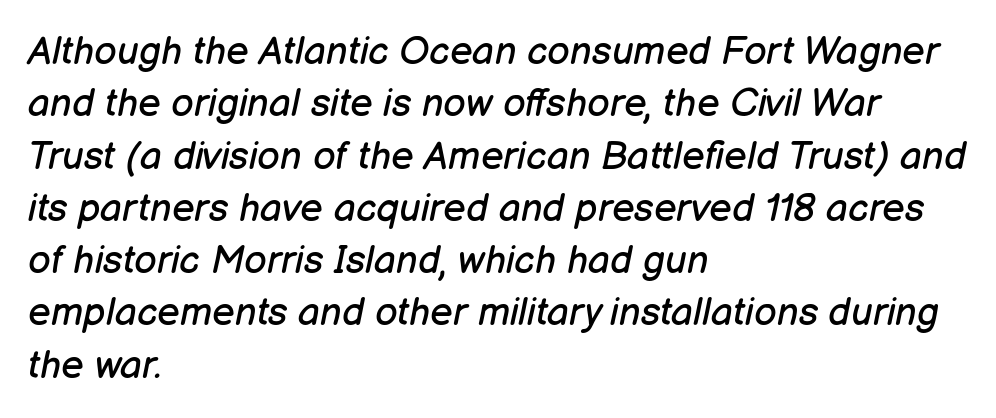
The font sits on the lighter half of the weight spectrum, regular included. This sample keeps an unexceptional amount of space between lines. A classic flush-left, rag-right setting is used for this passage. Is this a fixed-width face? No — the glyphs have proportional, varying widths. Rule under the text: the space is simply empty. Observe the ordinary spacing: letters are neighbours, not strangers.
